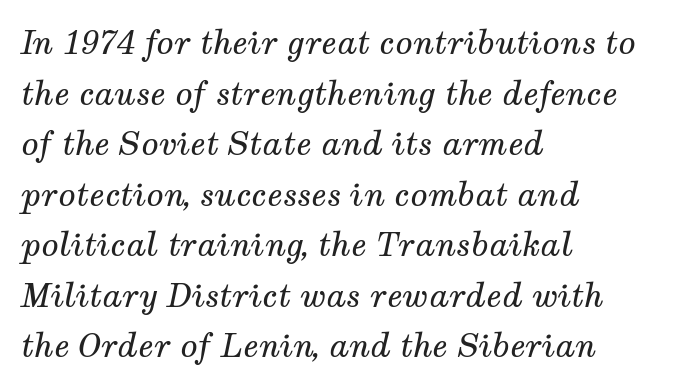
The image shows 32 px regular-weight serif type, italic (leaning right); set left-aligned, normal line spacing (1.58x), normal letter spacing, not underlined; medium stroke contrast and a medium x-height.
